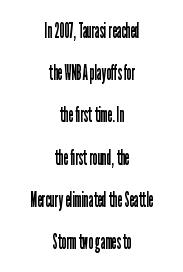
Anything drawn beneath the words? Only blank space. Typeset on center — no edge is straight. What's the leading like? Stretched, with rows far apart. Inter-character spacing is left at the font's built-in metrics.
